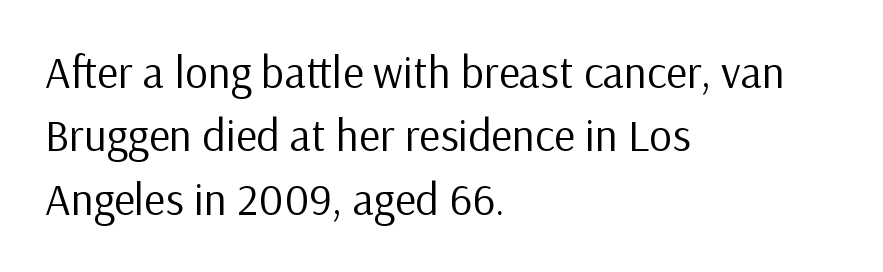
{"serif": "no", "italic": "no", "bold": "no", "weight": "regular", "width": "normal", "stroke_contrast": "low", "x_height": "medium", "monospaced": "no", "underline": "no", "align": "left", "line_spacing": "normal", "line_spacing_ratio": 1.41, "letter_spacing": "normal", "letter_spacing_em": 0.0, "glyph_px": 45}
